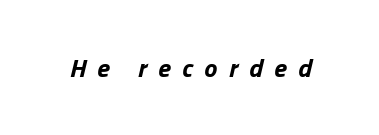
The image shows 26 px bold type, italic (leaning right); set unusually wide letter spacing (+0.44 em), not underlined.
